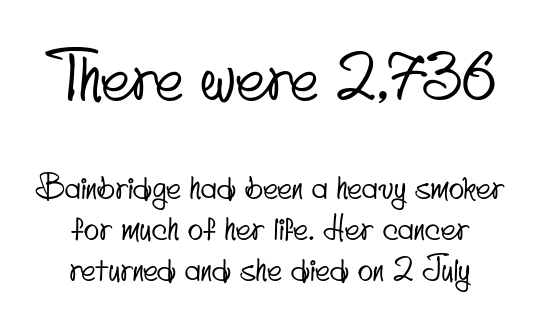
The image shows 63 px condensed sans-serif type; set normal line spacing (1.28x), normal letter spacing, not underlined; the first (top) block is 1.97x larger; low stroke contrast and a small x-height.
